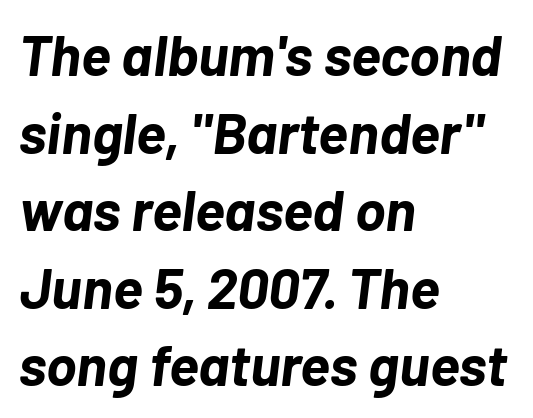
Q: Is the text bold? A: Yes.
Q: Is the text italic (slanted)? A: Yes, it leans right by about 7 degrees.
Q: Is the text underlined? A: No.
Q: How is the paragraph aligned? A: Left-aligned.
Q: Is the spacing between letters normal or unusually wide? A: Normal.
Q: Is the spacing between lines tight, normal or loose? A: Normal.
Q: Width (condensed, normal, or wide)? A: Normal.
Q: Stroke contrast? A: Low.
Q: x-height? A: Medium.
Q: Monospaced? A: No.
